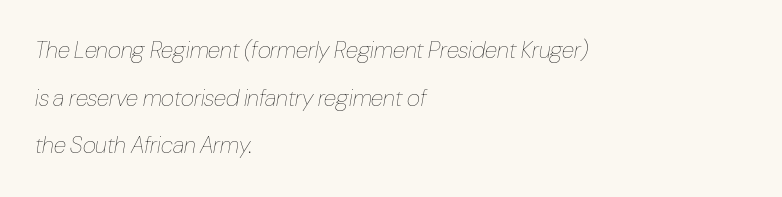
The image shows 23 px text type, italic (leaning right); set left-aligned, loose line spacing (2.07x), normal letter spacing, not underlined.
